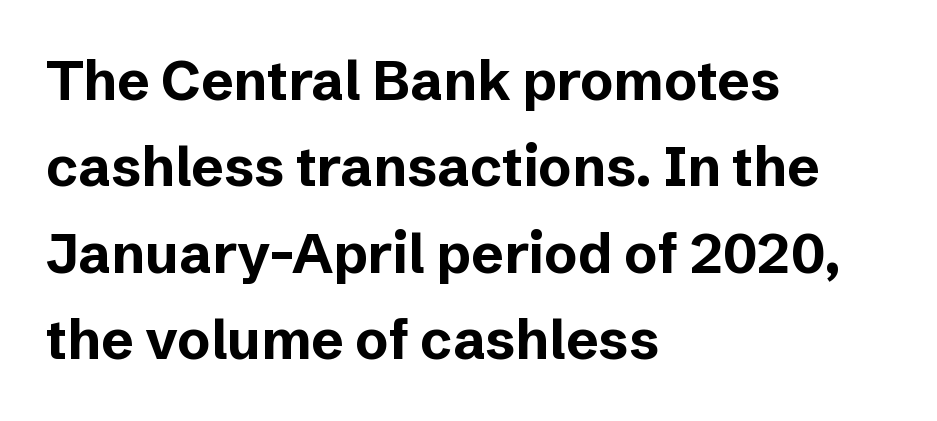
Q: Is the text bold? A: Yes.
Q: Is the text italic (slanted)? A: No, it is upright.
Q: Is the typeface a serif or a sans-serif typeface? A: Sans-serif.
Q: Is the text underlined? A: No.
Q: How is the paragraph aligned? A: Left-aligned.
Q: Is the spacing between letters normal or unusually wide? A: Normal.
Q: Is the spacing between lines tight, normal or loose? A: Normal.
Q: Width (condensed, normal, or wide)? A: Normal.
Q: Stroke contrast? A: Low.
Q: x-height? A: Medium.
Q: Monospaced? A: No.
